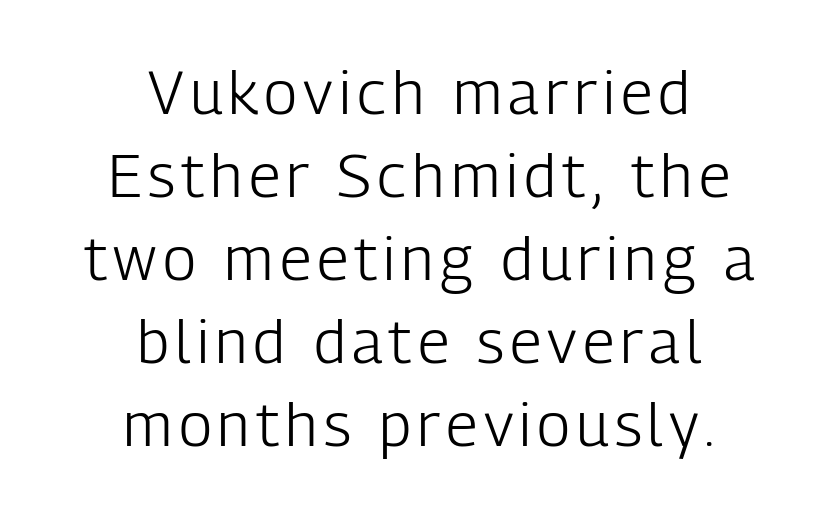
The image shows 61 px light, condensed sans-serif type, upright; set centered, normal line spacing (1.36x), not underlined; low stroke contrast and a medium x-height.
